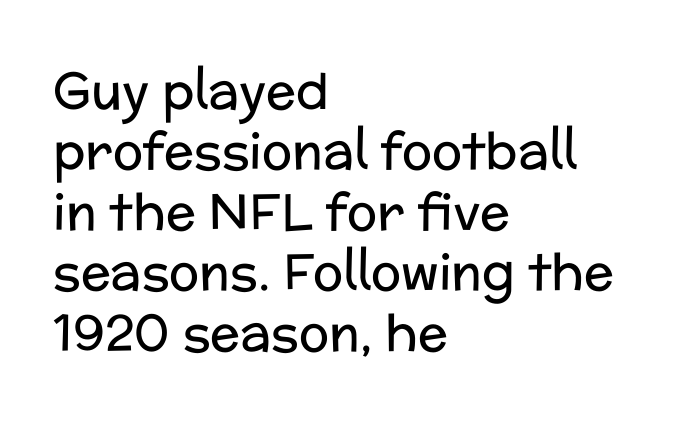
The strokes carry an ordinary text weight at most. The setting favours the left margin, as ordinary paragraphs usually do. How are the letters spaced? Ordinarily, with no added tracking. You could not count columns in this text — the font is proportionally spaced. These lines were composed using upright roman letters. Words float on clear page, feet unadorned.
